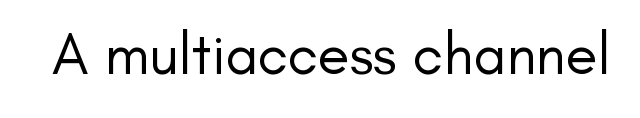
Q: Is the text bold? A: No.
Q: Is the text italic (slanted)? A: No, it is upright.
Q: Is the typeface a serif or a sans-serif typeface? A: Sans-serif.
Q: Is the text underlined? A: No.
Q: Is the spacing between letters normal or unusually wide? A: Normal.
Q: Width (condensed, normal, or wide)? A: Normal.
Q: Stroke contrast? A: Low.
Q: x-height? A: Small.
Q: Monospaced? A: No.
